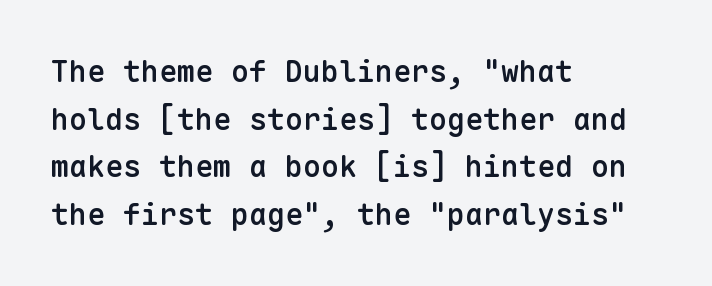
The image shows 30 px semibold sans-serif type, upright, monospaced; set left-aligned, normal line spacing (1.59x), normal letter spacing, not underlined; low stroke contrast and a medium x-height.
